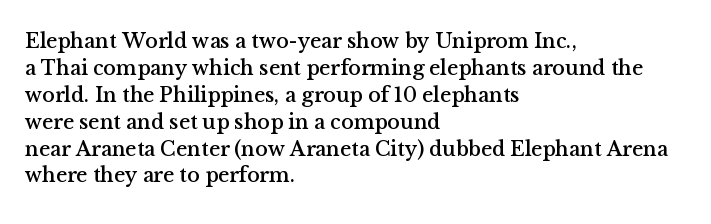
No word sits above an underline. Rendered with straight, roman letterforms. A typesetter would call this leading conventional body-copy spacing. Nothing unusual about the tracking: characters are spaced as the font intends. Line starts are locked; line ends wander.
